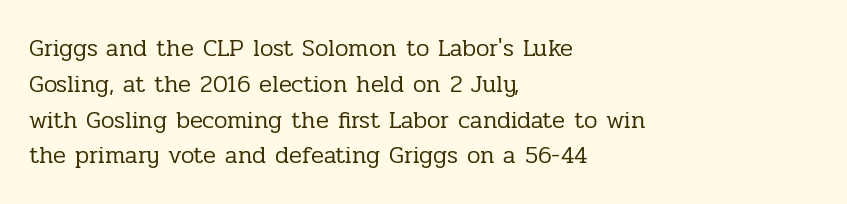
{"italic": "no", "bold": "no", "underline": "no", "align": "left", "line_spacing": "normal", "line_spacing_ratio": 1.49, "letter_spacing": "normal", "letter_spacing_em": 0.0, "glyph_px": 24}
